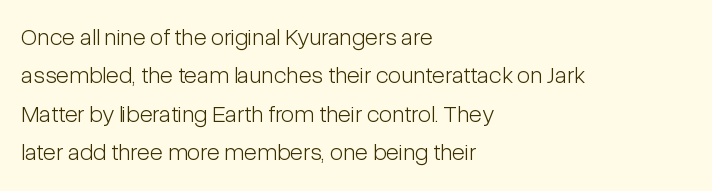
The image shows 24 px text type, upright; set left-aligned, normal line spacing (1.6x), normal letter spacing, not underlined.
